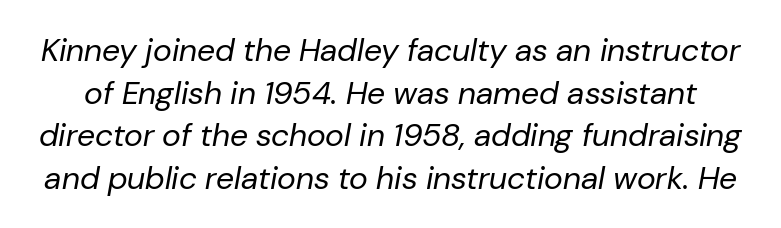
Heaviness? Minimal to ordinary, like unemphasized prose. This sample uses an oblique cut, with every glyph tilted off the vertical. A clean baseline with only descenders dipping below it. The type is set solid horizontally, with unmodified tracking. Compared with typical paragraphs, the rows here are spaced about the same. Note the varied advance widths — an 'i' is clearly narrower than an 'm'.
